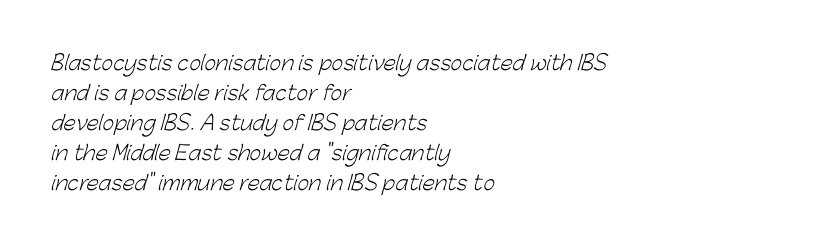
{"bold": "no", "underline": "no", "align": "left", "line_spacing": "normal", "line_spacing_ratio": 1.5, "letter_spacing": "normal", "letter_spacing_em": 0.0, "glyph_px": 20}
